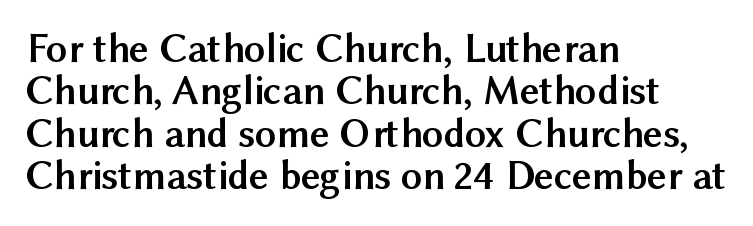
The image shows 42 px semibold sans-serif type, upright; set left-aligned, tight line spacing (1.01x), normal letter spacing, not underlined; medium stroke contrast and a medium x-height.
